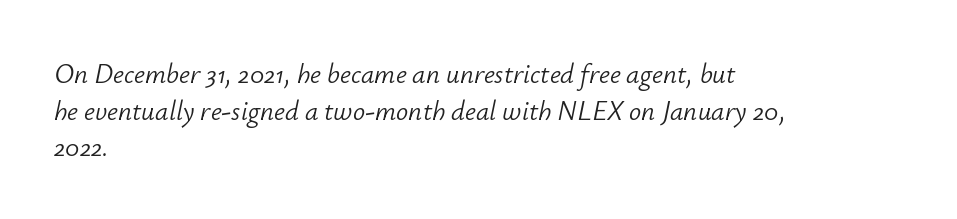
The image shows 27 px text type, italic (leaning right); set left-aligned, normal line spacing (1.36x), normal letter spacing, not underlined.
